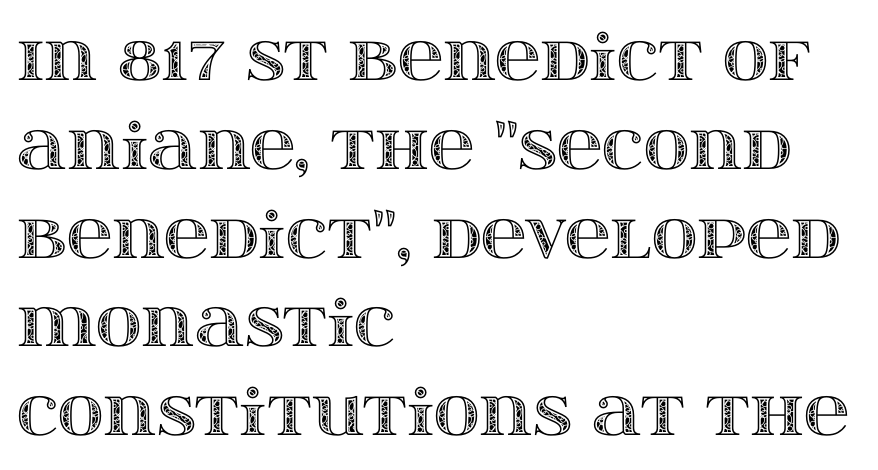
Standard letterfit; no display-style spreading of the glyphs. The lines in this sample share a left origin and differ only in where they stop. Has an underline been added? It has not. Character widths vary here, with narrow letters taking less room than wide ones. The lines sit at an ordinary, default distance from one another.
